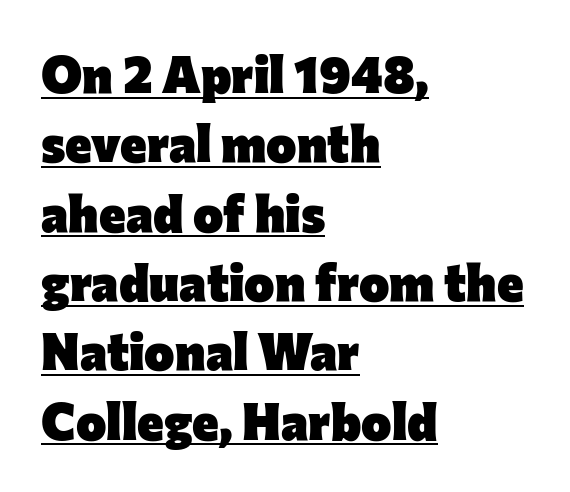
{"serif": "no", "italic": "no", "bold": "yes", "weight": "heavy", "width": "normal", "stroke_contrast": "low", "x_height": "medium", "monospaced": "no", "underline": "yes", "align": "left", "line_spacing": "normal", "line_spacing_ratio": 1.36, "letter_spacing": "normal", "letter_spacing_em": 0.0, "glyph_px": 51}
